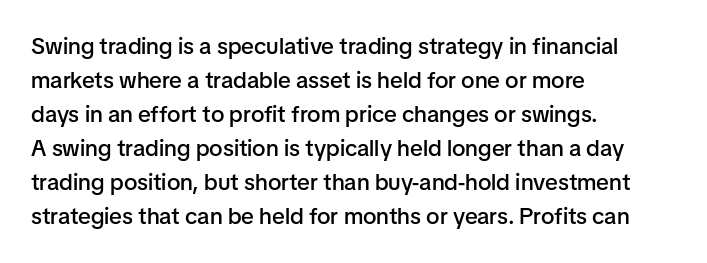
The image shows 23 px text type, upright; set left-aligned, normal line spacing (1.48x), normal letter spacing, not underlined.
